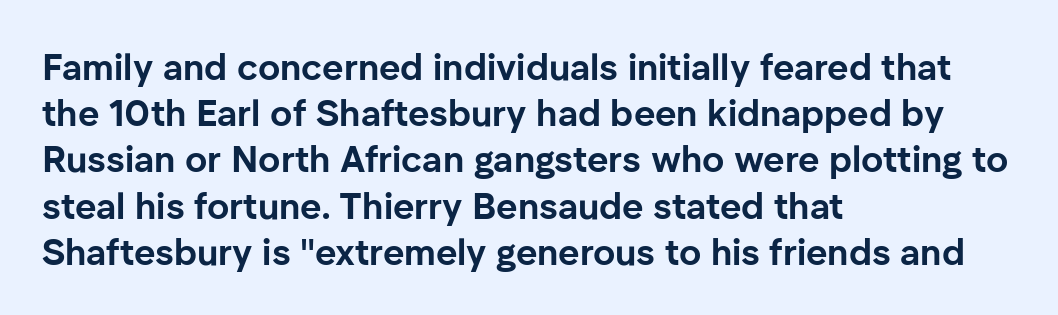
Q: Is the text bold? A: Yes.
Q: Is the text italic (slanted)? A: No, it is upright.
Q: Is the typeface a serif or a sans-serif typeface? A: Sans-serif.
Q: Is the text underlined? A: No.
Q: How is the paragraph aligned? A: Left-aligned.
Q: Is the spacing between letters normal or unusually wide? A: Normal.
Q: Is the spacing between lines tight, normal or loose? A: Normal.
Q: Width (condensed, normal, or wide)? A: Normal.
Q: Stroke contrast? A: Low.
Q: x-height? A: Medium.
Q: Monospaced? A: No.
